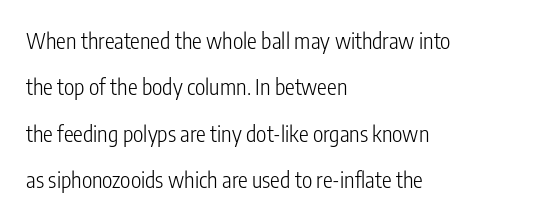
{"italic": "no", "bold": "no", "underline": "no", "align": "left", "line_spacing": "loose", "line_spacing_ratio": 2.11, "letter_spacing": "normal", "letter_spacing_em": 0.0, "glyph_px": 22}
